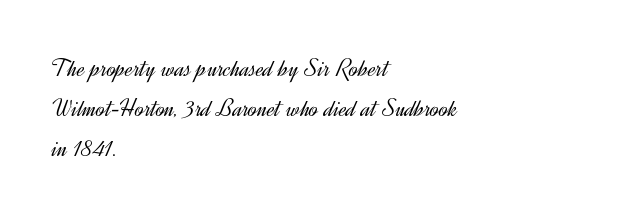
The image shows 26 px text type; set left-aligned, normal line spacing (1.54x), normal letter spacing, not underlined.
